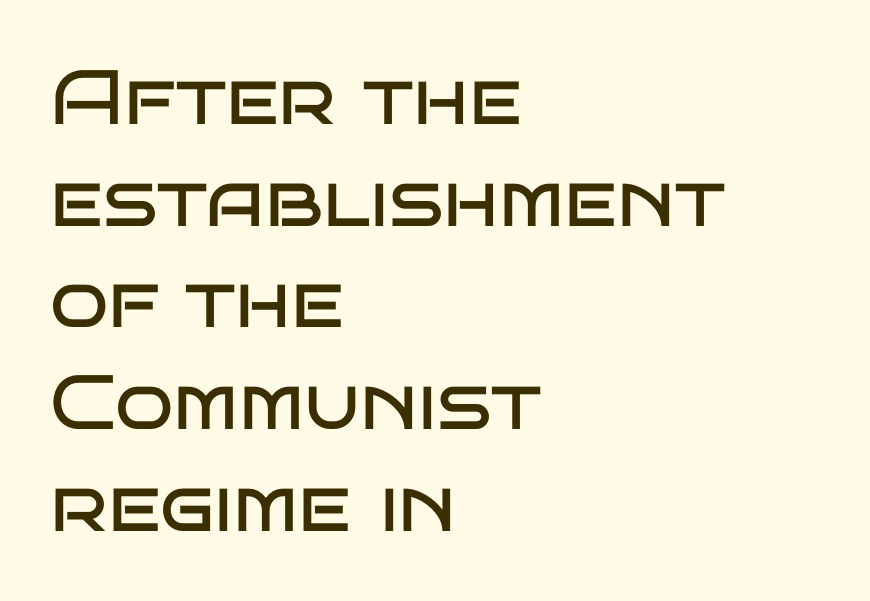
The image shows 77 px regular-weight, wide sans-serif type, upright; set left-aligned, normal line spacing (1.32x), normal letter spacing, not underlined; low stroke contrast and a large x-height.
